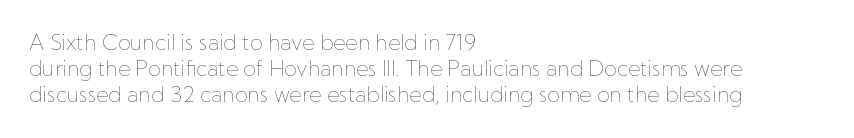
{"italic": "no", "bold": "no", "underline": "no", "align": "left", "line_spacing": "normal", "line_spacing_ratio": 1.25, "letter_spacing": "normal", "letter_spacing_em": 0.0, "glyph_px": 21}
